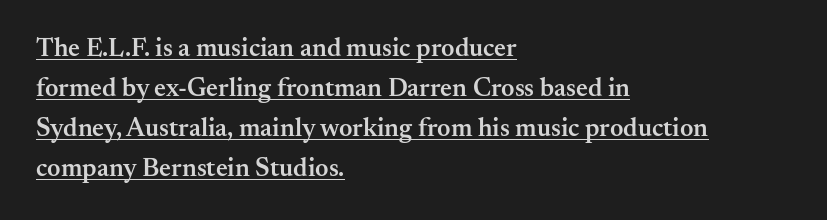
Q: Is the text bold? A: Semi-bold.
Q: Is the text italic (slanted)? A: No, it is upright.
Q: Is the text underlined? A: Yes.
Q: How is the paragraph aligned? A: Left-aligned.
Q: Is the spacing between letters normal or unusually wide? A: Normal.
Q: Is the spacing between lines tight, normal or loose? A: Normal.
